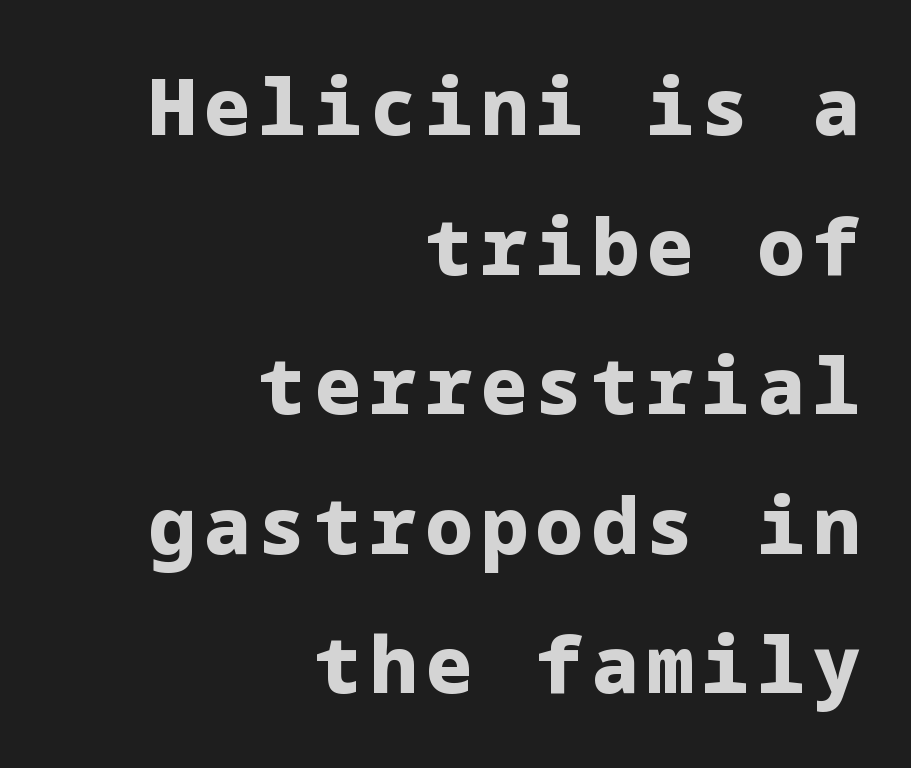
Q: Is the text bold? A: Yes.
Q: Is the text italic (slanted)? A: No, it is upright.
Q: Is the typeface a serif or a sans-serif typeface? A: Sans-serif.
Q: Is the text underlined? A: No.
Q: How is the paragraph aligned? A: Right-aligned.
Q: Width (condensed, normal, or wide)? A: Normal.
Q: Stroke contrast? A: Low.
Q: x-height? A: Medium.
